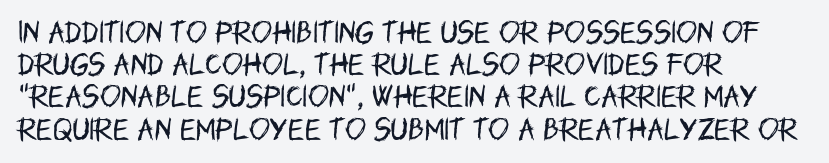
Q: Is the text bold? A: No.
Q: Is the text italic (slanted)? A: No, it is upright.
Q: Is the text underlined? A: No.
Q: How is the paragraph aligned? A: Left-aligned.
Q: Is the spacing between letters normal or unusually wide? A: Normal.
Q: Is the spacing between lines tight, normal or loose? A: Normal.
